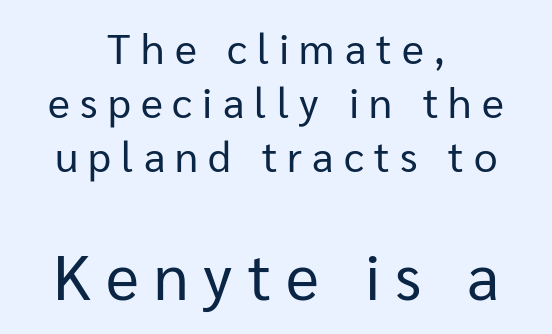
{"serif": "no", "italic": "no", "bold": "no", "weight": "regular", "width": "normal", "stroke_contrast": "low", "x_height": "medium", "monospaced": "no", "underline": "no", "align": "center", "line_spacing": "normal", "line_spacing_ratio": 1.29, "letter_spacing": "wide", "letter_spacing_em": 0.24, "larger_block": "second", "size_ratio": 1.5, "glyph_px": 63}
